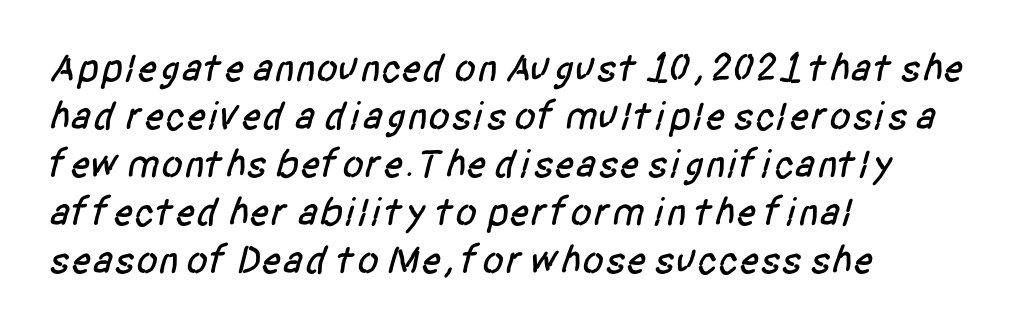
{"serif": "no", "width": "condensed", "stroke_contrast": "low", "x_height": "large", "monospaced": "no", "underline": "no", "align": "left", "line_spacing_ratio": 1.2, "letter_spacing": "normal", "letter_spacing_em": 0.0, "glyph_px": 40}
